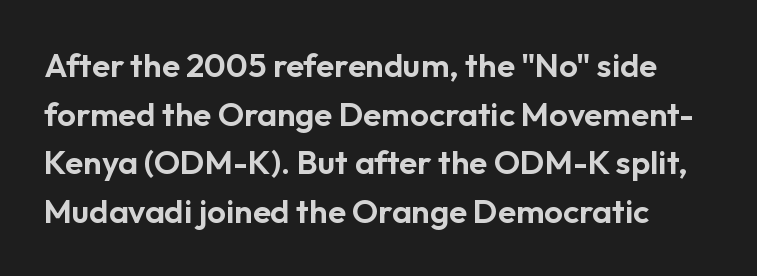
{"serif": "no", "italic": "no", "width": "normal", "stroke_contrast": "low", "x_height": "medium", "monospaced": "no", "underline": "no", "line_spacing": "normal", "line_spacing_ratio": 1.47, "letter_spacing": "normal", "letter_spacing_em": 0.0, "glyph_px": 33}
